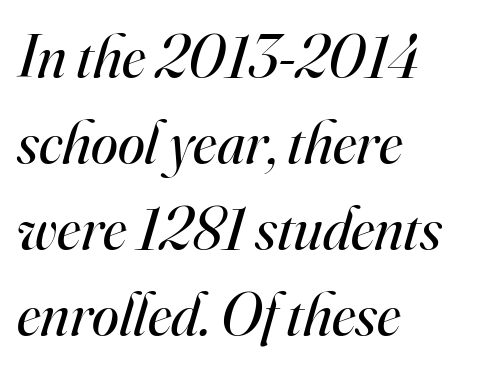
The image shows 61 px regular-weight serif type, italic (leaning right); set left-aligned, normal line spacing (1.41x), normal letter spacing, not underlined; high stroke contrast and a small x-height.
